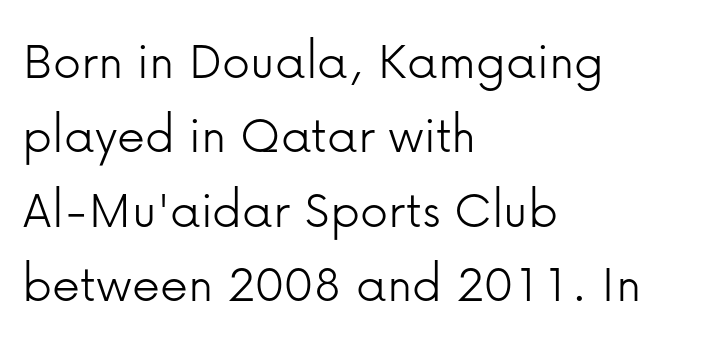
{"serif": "no", "italic": "no", "bold": "no", "weight": "light", "width": "normal", "stroke_contrast": "low", "x_height": "medium", "monospaced": "no", "underline": "no", "align": "left", "line_spacing": "normal", "line_spacing_ratio": 1.33, "letter_spacing": "normal", "letter_spacing_em": 0.0, "glyph_px": 56}
